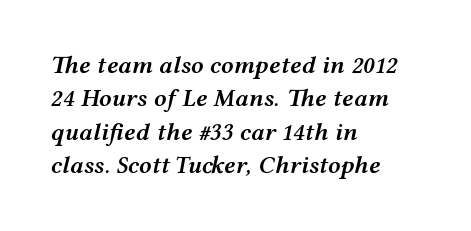
The image shows 25 px text type, italic (leaning right); set left-aligned, normal line spacing (1.34x), normal letter spacing, not underlined.
